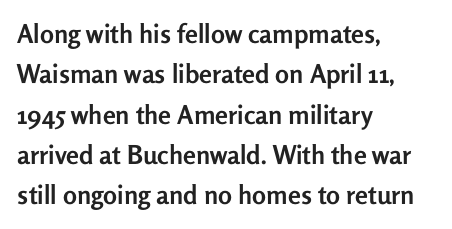
Q: Is the text bold? A: Yes.
Q: Is the text italic (slanted)? A: No, it is upright.
Q: Is the text underlined? A: No.
Q: How is the paragraph aligned? A: Left-aligned.
Q: Is the spacing between letters normal or unusually wide? A: Normal.
Q: Is the spacing between lines tight, normal or loose? A: Normal.
